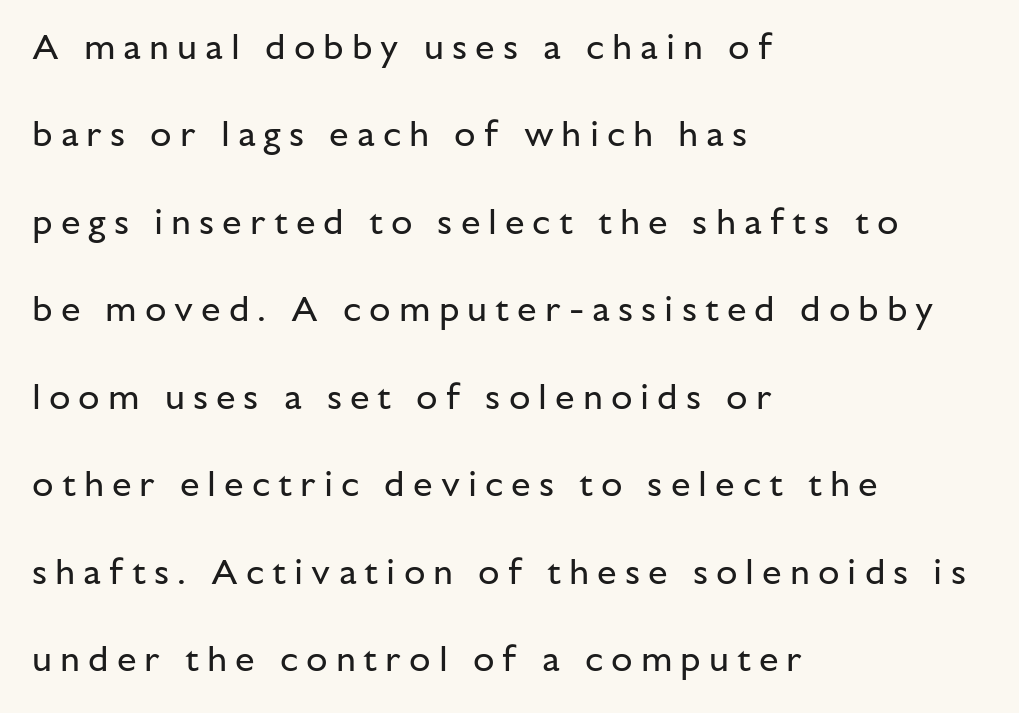
{"serif": "no", "italic": "no", "bold": "no", "weight": "regular", "width": "normal", "stroke_contrast": "low", "x_height": "medium", "monospaced": "no", "underline": "no", "align": "left", "line_spacing": "loose", "line_spacing_ratio": 2.5, "letter_spacing": "wide", "letter_spacing_em": 0.23, "glyph_px": 35}
